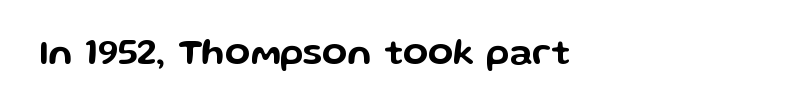
The image shows 37 px wide sans-serif type, upright; set normal letter spacing, not underlined; low stroke contrast and a medium x-height.
